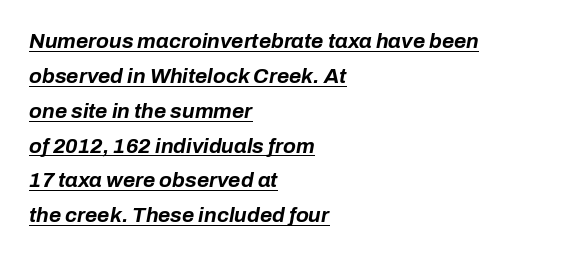
Q: Is the text bold? A: Yes.
Q: Is the text italic (slanted)? A: Yes, it leans right by about 10 degrees.
Q: Is the text underlined? A: Yes.
Q: How is the paragraph aligned? A: Left-aligned.
Q: Is the spacing between letters normal or unusually wide? A: Normal.
Q: Is the spacing between lines tight, normal or loose? A: Normal.
